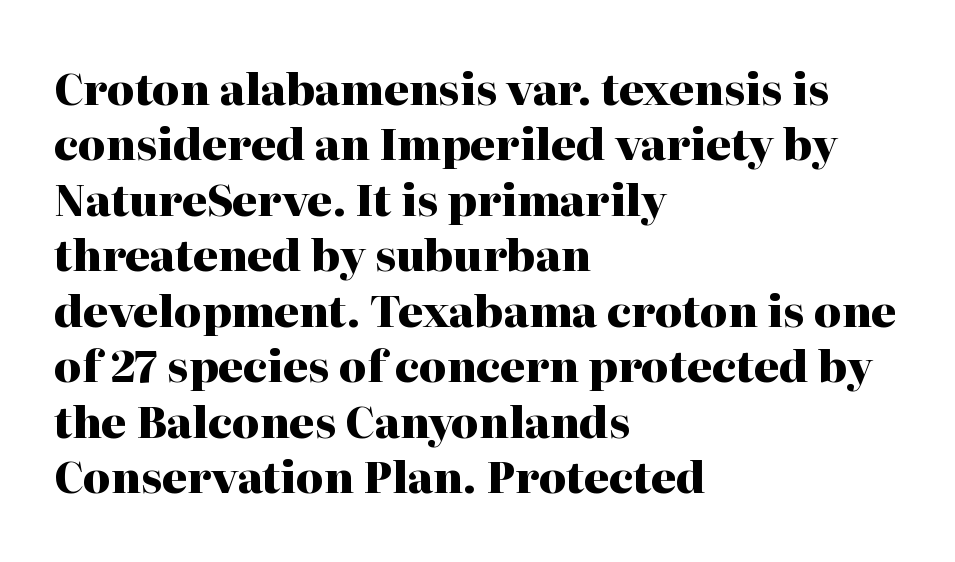
Q: Is the text bold? A: Yes.
Q: Is the text italic (slanted)? A: No, it is upright.
Q: Is the typeface a serif or a sans-serif typeface? A: Serif.
Q: Is the text underlined? A: No.
Q: How is the paragraph aligned? A: Left-aligned.
Q: Is the spacing between letters normal or unusually wide? A: Normal.
Q: Is the spacing between lines tight, normal or loose? A: Normal.
Q: Width (condensed, normal, or wide)? A: Normal.
Q: Stroke contrast? A: High.
Q: x-height? A: Medium.
Q: Monospaced? A: No.
